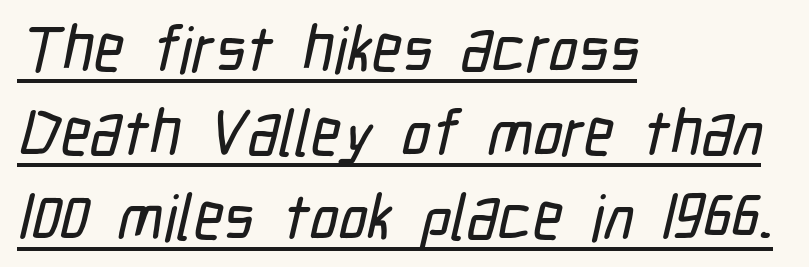
{"serif": "no", "width": "condensed", "stroke_contrast": "low", "x_height": "medium", "monospaced": "no", "underline": "yes", "align": "left", "line_spacing": "normal", "line_spacing_ratio": 1.31, "letter_spacing": "normal", "letter_spacing_em": 0.0, "glyph_px": 64}
